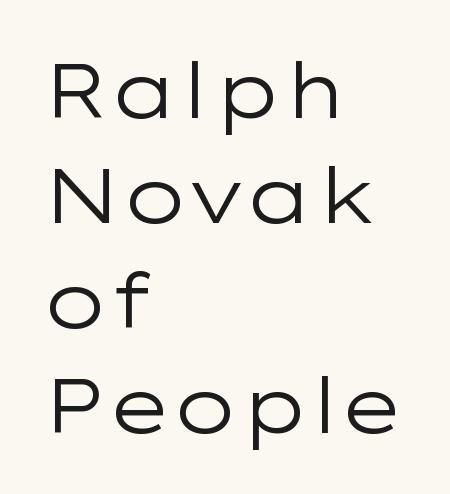
Q: Is the text bold? A: No.
Q: Is the text italic (slanted)? A: No, it is upright.
Q: Is the typeface a serif or a sans-serif typeface? A: Sans-serif.
Q: Is the text underlined? A: No.
Q: How is the paragraph aligned? A: Left-aligned.
Q: Is the spacing between letters normal or unusually wide? A: Normal.
Q: Is the spacing between lines tight, normal or loose? A: Normal.
Q: Width (condensed, normal, or wide)? A: Wide.
Q: Stroke contrast? A: Low.
Q: x-height? A: Medium.
Q: Monospaced? A: No.
